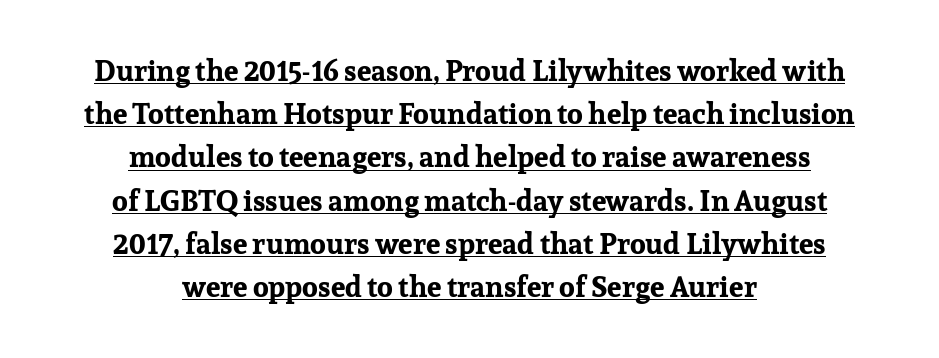
{"serif": "yes", "italic": "no", "bold": "yes", "weight": "bold", "width": "normal", "stroke_contrast": "low", "x_height": "medium", "monospaced": "no", "underline": "yes", "align": "center", "line_spacing": "normal", "line_spacing_ratio": 1.49, "letter_spacing": "normal", "letter_spacing_em": 0.0, "glyph_px": 29}
